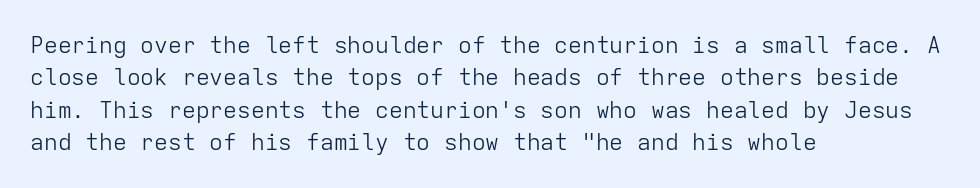
Q: Is the text bold? A: No.
Q: Is the text italic (slanted)? A: No, it is upright.
Q: Is the text underlined? A: No.
Q: How is the paragraph aligned? A: Left-aligned.
Q: Is the spacing between letters normal or unusually wide? A: Normal.
Q: Is the spacing between lines tight, normal or loose? A: Normal.
